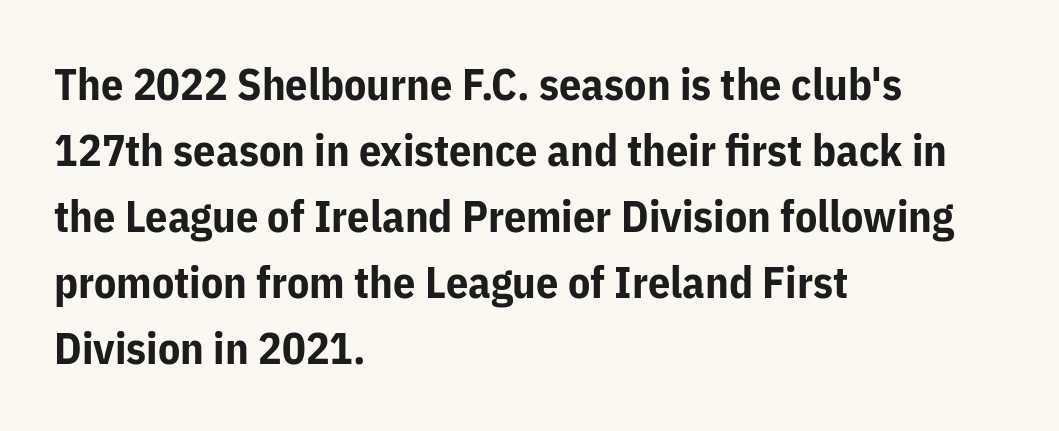
Q: Is the text bold? A: Yes.
Q: Is the text italic (slanted)? A: No, it is upright.
Q: Is the typeface a serif or a sans-serif typeface? A: Sans-serif.
Q: Is the text underlined? A: No.
Q: How is the paragraph aligned? A: Left-aligned.
Q: Is the spacing between letters normal or unusually wide? A: Normal.
Q: Is the spacing between lines tight, normal or loose? A: Normal.
Q: Width (condensed, normal, or wide)? A: Normal.
Q: Stroke contrast? A: Low.
Q: x-height? A: Medium.
Q: Monospaced? A: No.
